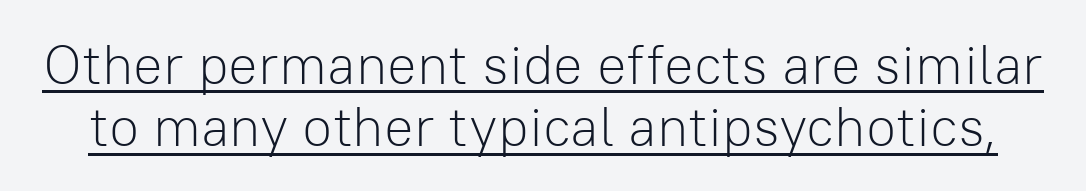
The image shows 55 px light sans-serif type, upright; set tight line spacing (1.13x), normal letter spacing, underlined; low stroke contrast and a medium x-height.
